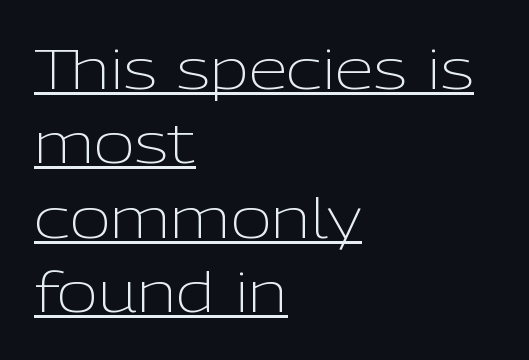
No italicization has been applied; the sample stays upright. The string is rendered with underlining switched on. In CSS terms this would be text-align: left. The strokes carry an ordinary text weight at most.
